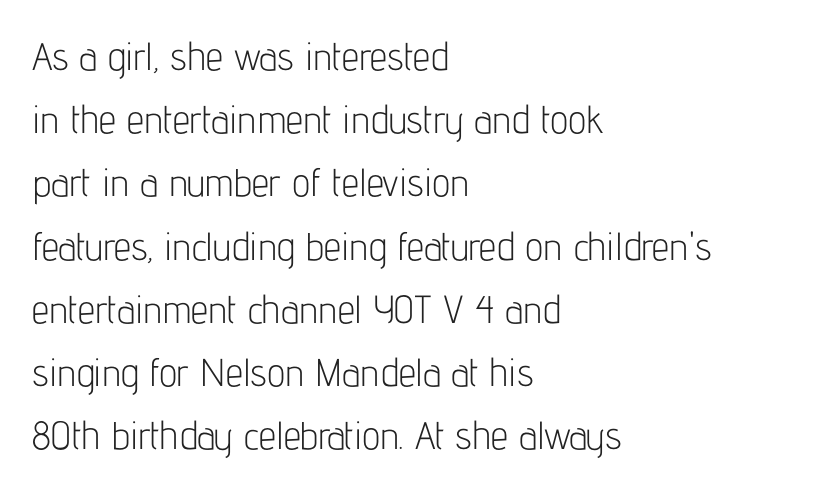
The type sits square on the baseline with zero lean. Looks like regular typesetting: each glyph gets only the width it needs. In CSS terms this would be text-align: left. Heft: none added — not bold.
